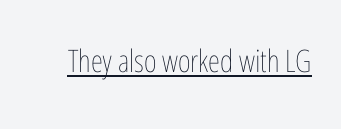
Q: Is the text bold? A: No.
Q: Is the text italic (slanted)? A: No, it is upright.
Q: Is the text underlined? A: Yes.
Q: Is the spacing between letters normal or unusually wide? A: Normal.
Q: Width (condensed, normal, or wide)? A: Condensed.
Q: Stroke contrast? A: Low.
Q: x-height? A: Medium.
Q: Monospaced? A: No.
